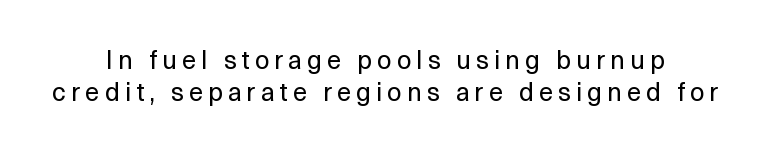
The letters stand upright; this is a roman face. Underlining? Definitely not there. Stems here are at most as thick as an everyday book face.
